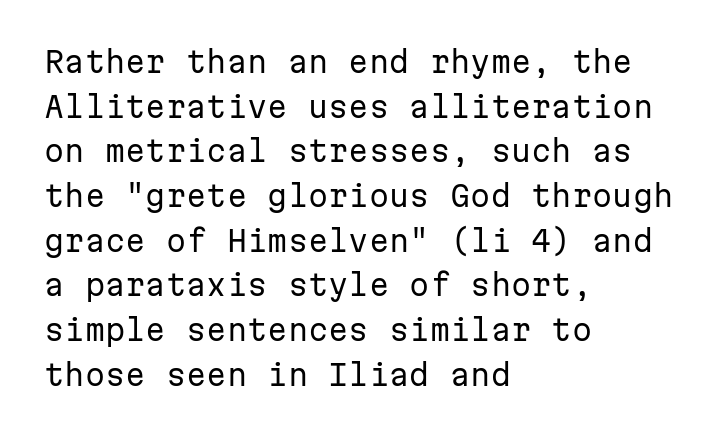
{"serif": "no", "italic": "no", "bold": "no", "weight": "regular", "width": "normal", "stroke_contrast": "low", "x_height": "medium", "monospaced": "yes", "underline": "no", "align": "left", "line_spacing": "normal", "line_spacing_ratio": 1.54, "letter_spacing": "normal", "letter_spacing_em": 0.0, "glyph_px": 29}
